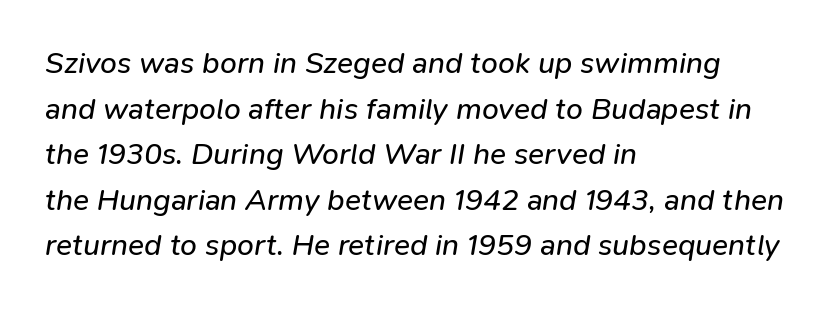
{"italic": "yes", "lean": "right", "slant_degrees": 9, "bold": "no", "weight": "regular", "width": "normal", "stroke_contrast": "low", "x_height": "medium", "monospaced": "no", "underline": "no", "align": "left", "line_spacing": "normal", "line_spacing_ratio": 1.52, "letter_spacing": "normal", "letter_spacing_em": 0.0, "glyph_px": 30}
